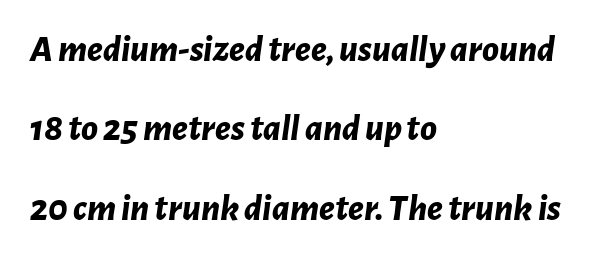
Here the glyphs are tracked normally, forming tight word shapes. Vertically, the passage feels expansive, rows floating well apart. Its strokes are broad and dark, the hallmark of bold type. Does the lettering tilt? It does — this is italic.
